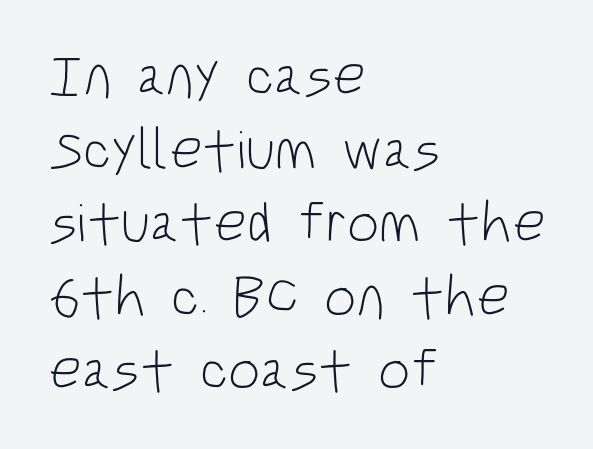
The image shows 57 px light, condensed sans-serif type, upright; set left-aligned, normal line spacing (1.29x), normal letter spacing, not underlined; low stroke contrast and a large x-height.
